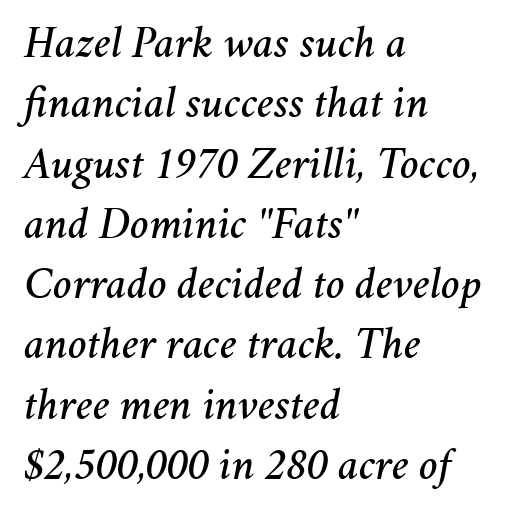
The image shows 45 px text type, italic (leaning right); set left-aligned, normal line spacing (1.34x), normal letter spacing, not underlined; medium stroke contrast and a medium x-height.
